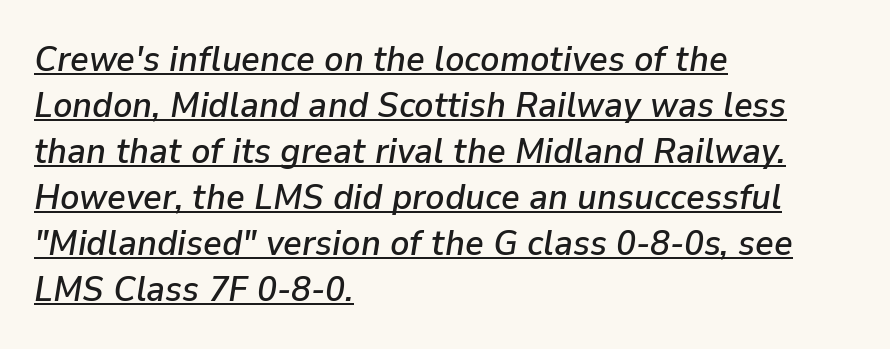
The image shows 36 px text type, italic (leaning right); set left-aligned, normal line spacing (1.28x), normal letter spacing, underlined; low stroke contrast and a medium x-height.
